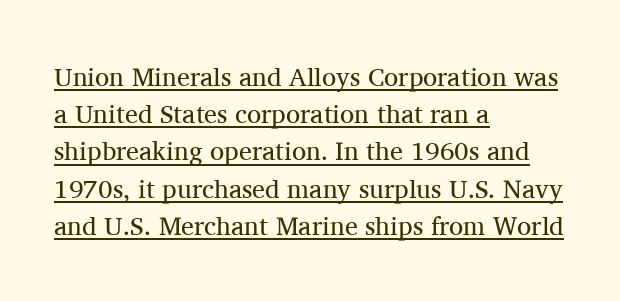
The image shows 26 px text type, upright; set left-aligned, normal line spacing (1.43x), normal letter spacing, underlined.
